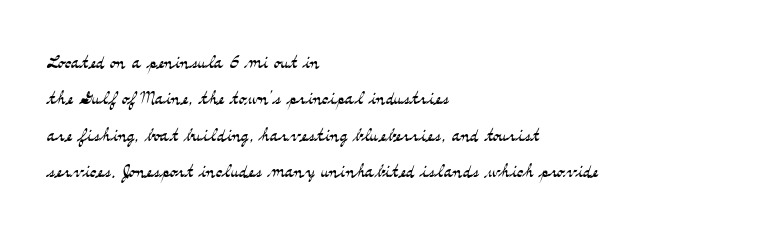
The foot of each line stays bare and open. These lines stack with their left ends in a neat column. These lines sit exactly where default settings would place them.
